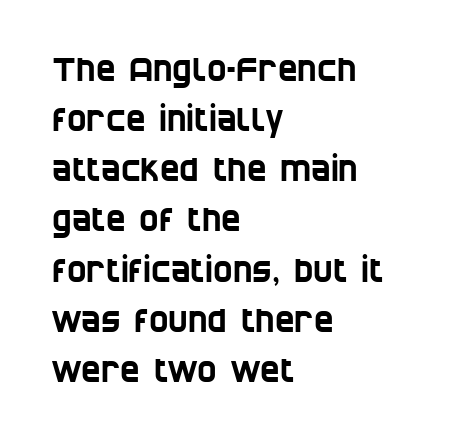
The gaps between neighbouring characters are ordinary and unremarkable. This sample keeps an unexceptional amount of space between lines. One-word summary of the alignment: left. Each letter's strokes conclude bluntly, with no projecting serifs. Character widths vary here, with narrow letters taking less room than wide ones.
